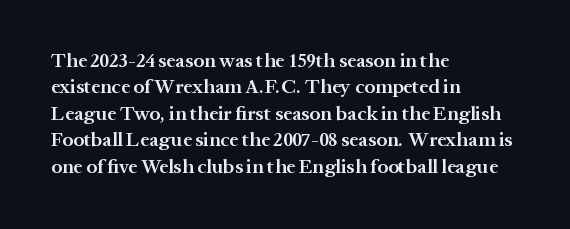
Beneath every word, the page is bare. Upright lettering throughout. Teacher's note: observe the even left margin — that is flush-left alignment. Caption: standard tracking, unaltered. A fair bit of extra ink — the face is semibold, not bold.
